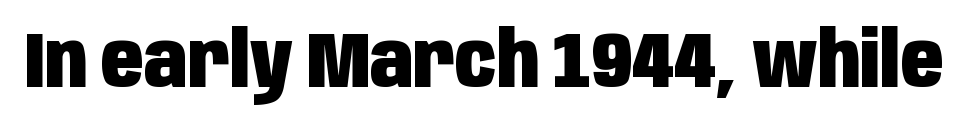
The image shows 78 px heavy, condensed sans-serif type, upright; set normal letter spacing, not underlined; low stroke contrast and a large x-height.
